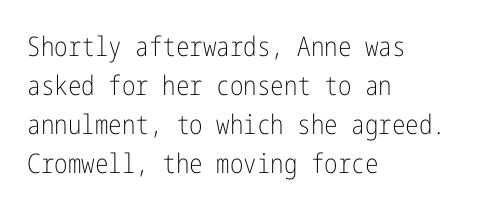
Nothing heavy about these letters — not bold at all. The block of text has a typical density, with ordinary space between rows. Posture: straight, roman, zero tilt. Quick note: underline off. The letterforms sit shoulder to shoulder at normal distance.
